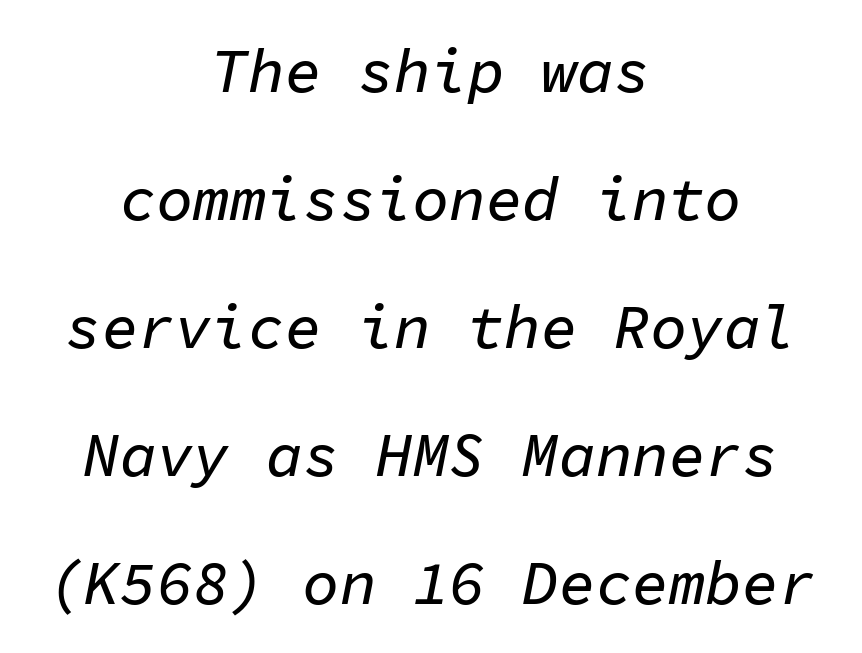
The image shows 61 px text type, italic (leaning right), monospaced; set centered, loose line spacing (2.1x), normal letter spacing, not underlined; low stroke contrast and a medium x-height.
